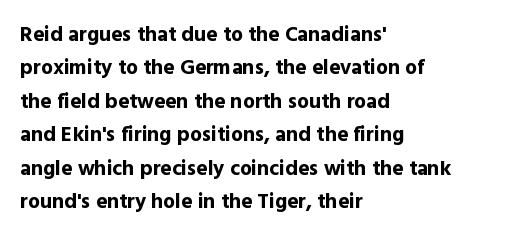
Q: Is the text bold? A: Yes.
Q: Is the text italic (slanted)? A: No, it is upright.
Q: Is the text underlined? A: No.
Q: How is the paragraph aligned? A: Left-aligned.
Q: Is the spacing between letters normal or unusually wide? A: Normal.
Q: Is the spacing between lines tight, normal or loose? A: Normal.
